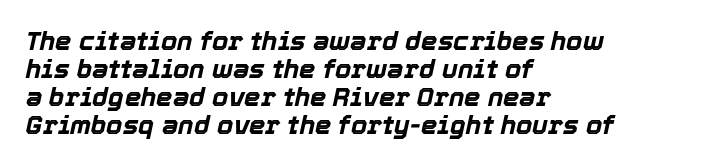
Each row of text sits above clean, open space. Every row of glyphs begins at an identical x-position on the left. This sample uses an oblique cut, with every glyph tilted off the vertical. The passage shown has conventional tracking throughout. These words are printed bold, with thick strokes throughout.
